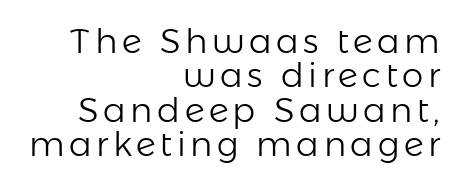
Vertical stems look standard width or narrower in stroke. Does the lettering tilt? It doesn't — this is upright. The passage shown is typeset with a sans-serif family. Do the characters align in a grid? No, the font is proportional.
